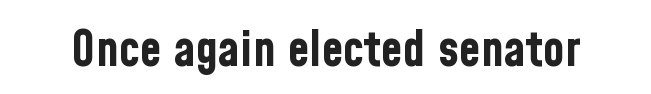
Every character sits straight up, as roman type does. Anything drawn beneath the words? Only blank space. Typographic density is high because the face is bold. Glyph-to-glyph distance matches everyday printed text. Do the characters align in a grid? No, the font is proportional.
